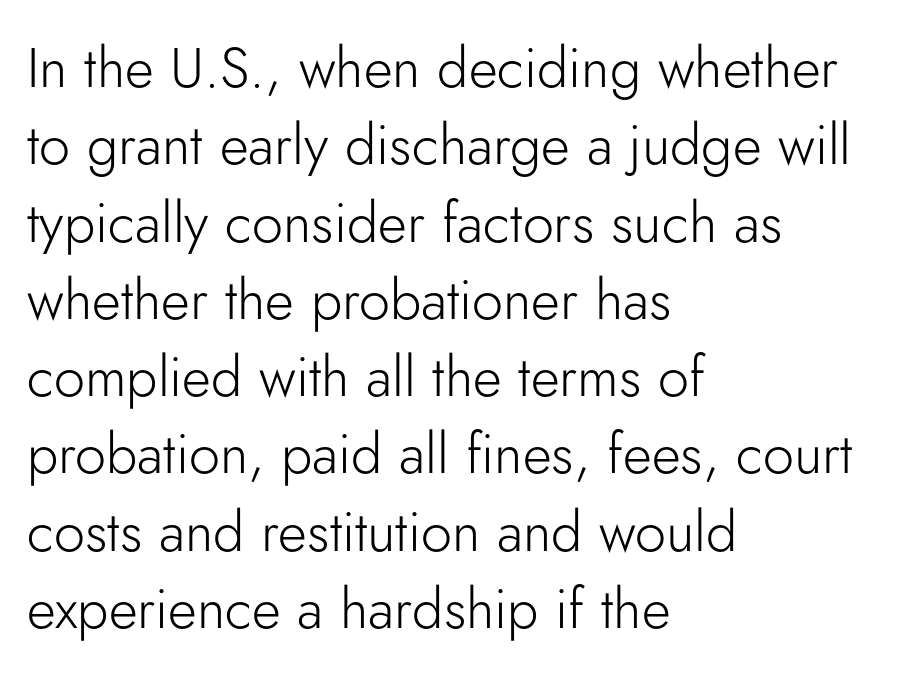
Note: no serifs on the glyphs. The font's upright variant was chosen for this text. Typeset ragged right — the left edge is the straight one. Glyph-to-glyph distance matches everyday printed text. Check the space under the baseline: it is left empty.
